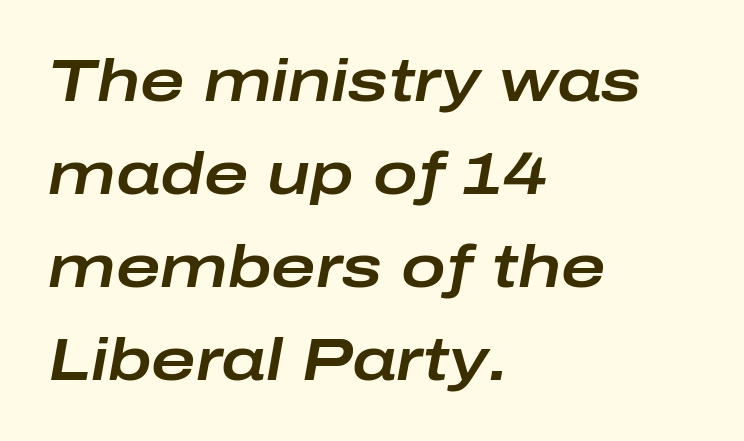
The specimen omits any rule beneath the text block's lines. In terms of leading, this rendering sits right in the middle. Honestly, the letter spacing is just normal — you wouldn't notice it. Character widths vary here, with narrow letters taking less room than wide ones.
